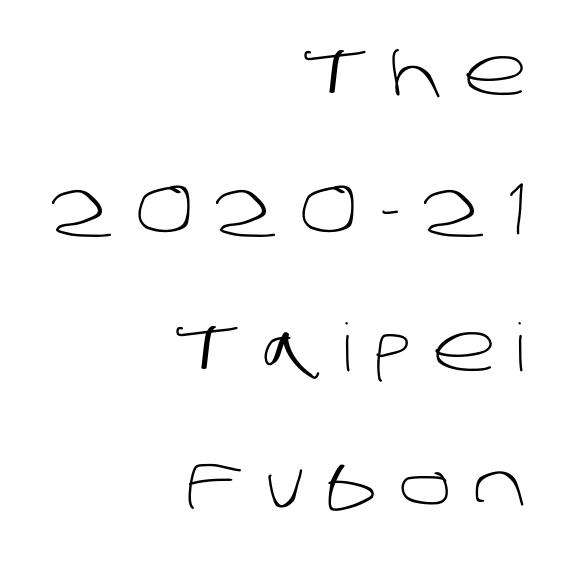
Q: Is the text bold? A: No.
Q: Is the typeface a serif or a sans-serif typeface? A: Sans-serif.
Q: Is the text underlined? A: No.
Q: How is the paragraph aligned? A: Right-aligned.
Q: Is the spacing between letters normal or unusually wide? A: Unusually wide.
Q: Is the spacing between lines tight, normal or loose? A: Loose.
Q: Width (condensed, normal, or wide)? A: Normal.
Q: Stroke contrast? A: Low.
Q: x-height? A: Large.
Q: Monospaced? A: No.
